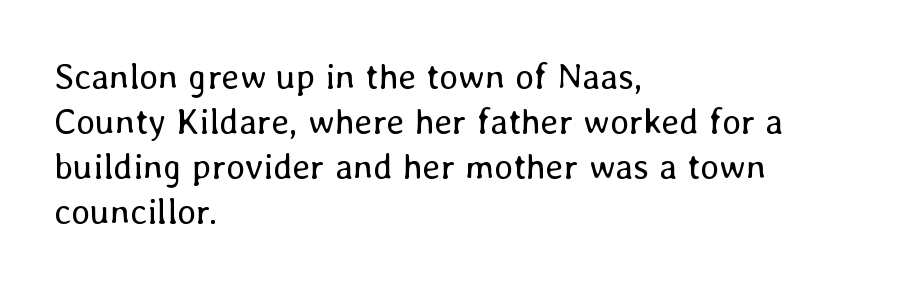
No chunkiness to these letters — they're not bold. Vertical spacing — default. You can tell it's not italic because the verticals are truly vertical. The baseline area is clear.
